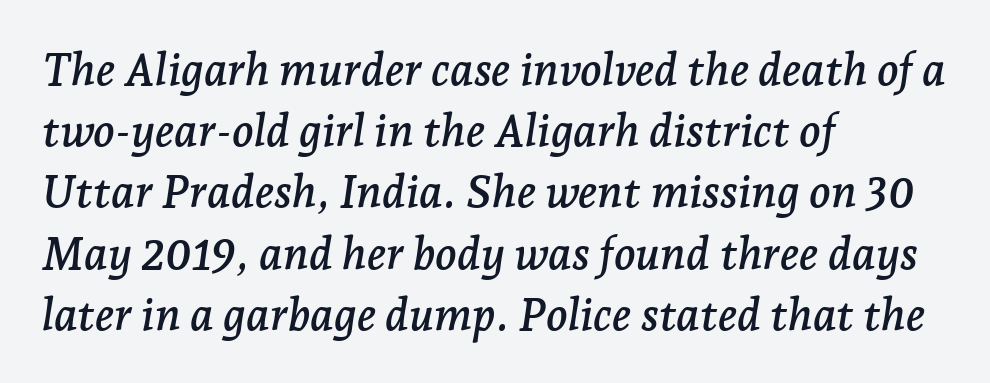
Q: Is the text italic (slanted)? A: Yes, it leans right by about 7 degrees.
Q: Is the typeface a serif or a sans-serif typeface? A: Serif.
Q: Is the text underlined? A: No.
Q: How is the paragraph aligned? A: Left-aligned.
Q: Is the spacing between letters normal or unusually wide? A: Normal.
Q: Is the spacing between lines tight, normal or loose? A: Normal.
Q: Width (condensed, normal, or wide)? A: Normal.
Q: Stroke contrast? A: Low.
Q: x-height? A: Medium.
Q: Monospaced? A: No.
